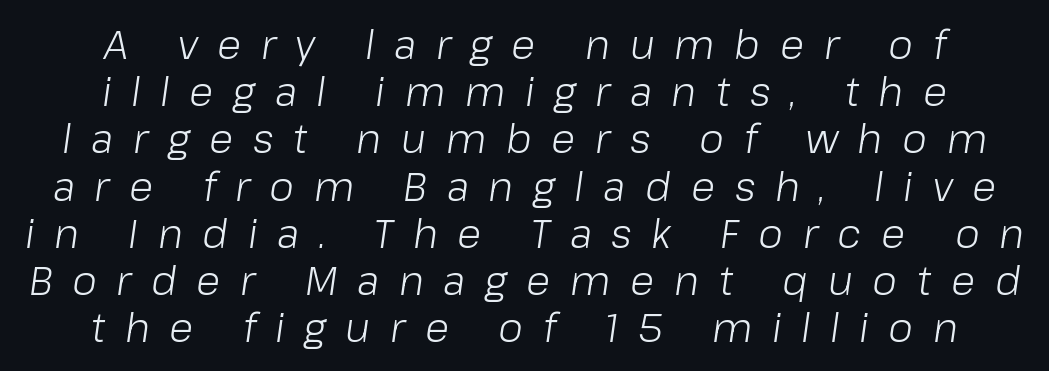
The rendering inserts visible extra space after every character. The area under the type is left untouched. The axis of the letterforms is tilted away from vertical. The paragraph has two soft edges and a firm central axis. Looks like regular typesetting: each glyph gets only the width it needs.
